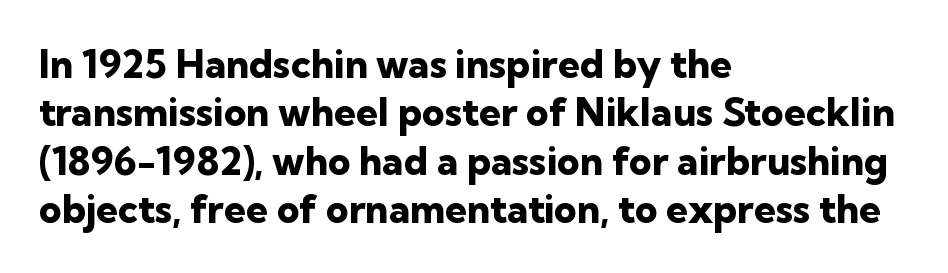
{"serif": "no", "italic": "no", "bold": "yes", "weight": "heavy", "width": "normal", "stroke_contrast": "low", "x_height": "medium", "monospaced": "no", "underline": "no", "align": "left", "line_spacing_ratio": 1.24, "letter_spacing": "normal", "letter_spacing_em": 0.0, "glyph_px": 39}
